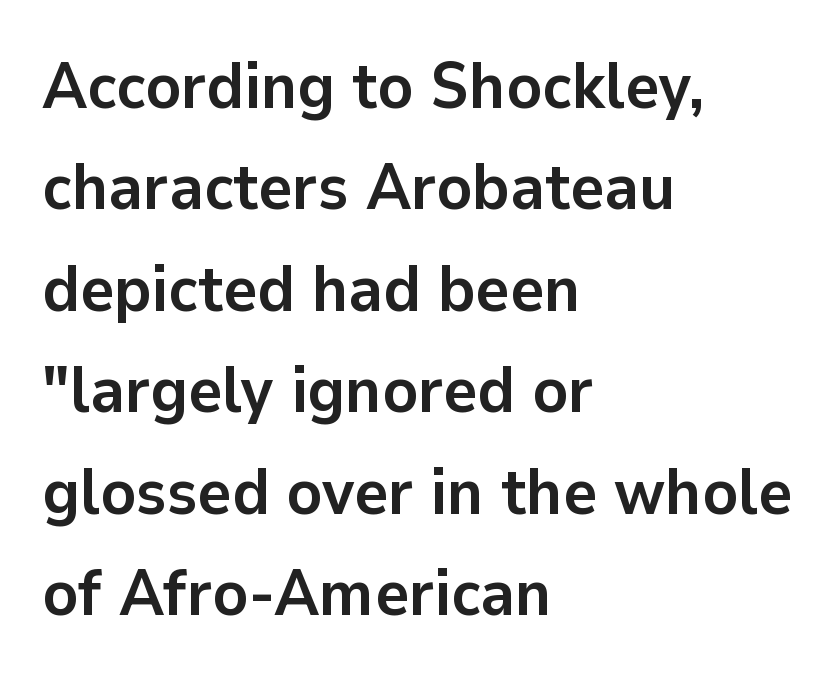
{"serif": "no", "italic": "no", "bold": "yes", "weight": "semibold", "width": "normal", "stroke_contrast": "low", "x_height": "medium", "monospaced": "no", "underline": "no", "align": "left", "line_spacing": "normal", "line_spacing_ratio": 1.56, "letter_spacing": "normal", "letter_spacing_em": 0.0, "glyph_px": 65}
